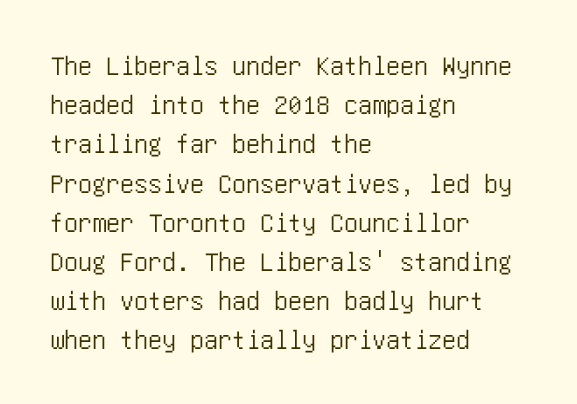
Q: Is the text italic (slanted)? A: No, it is upright.
Q: Is the typeface a serif or a sans-serif typeface? A: Sans-serif.
Q: Is the text underlined? A: No.
Q: How is the paragraph aligned? A: Left-aligned.
Q: Is the spacing between letters normal or unusually wide? A: Normal.
Q: Is the spacing between lines tight, normal or loose? A: Normal.
Q: Width (condensed, normal, or wide)? A: Condensed.
Q: Stroke contrast? A: Low.
Q: x-height? A: Large.
